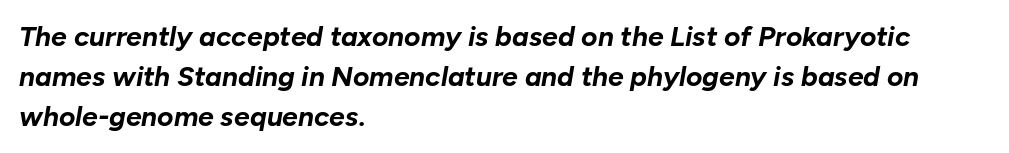
Descender tails drop into unmarked territory. Italic: yes, the glyphs are oblique. The letters advance in unequal steps, a hallmark of proportional type. This rendering uses left alignment, leaving the right contour irregular. Tracking here is standard; glyphs follow each other at the usual distance. How heavy is the stroke? Heavy — this is a bold.
